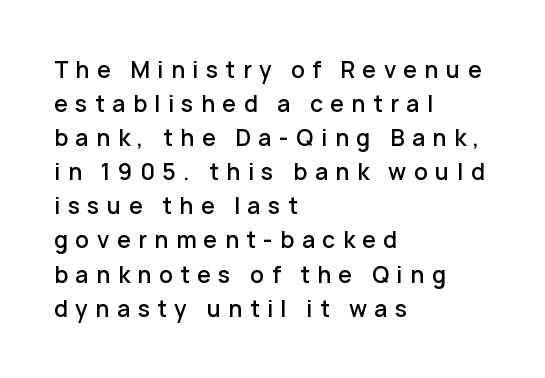
{"italic": "no", "bold": "semi", "underline": "no", "align": "left", "line_spacing": "normal", "line_spacing_ratio": 1.55, "letter_spacing": "wide", "letter_spacing_em": 0.34, "glyph_px": 22}
